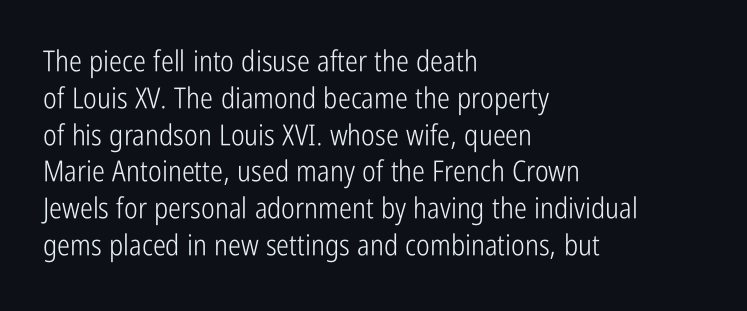
Q: Is the text bold? A: No.
Q: Is the text italic (slanted)? A: No, it is upright.
Q: Is the typeface a serif or a sans-serif typeface? A: Sans-serif.
Q: Is the text underlined? A: No.
Q: How is the paragraph aligned? A: Left-aligned.
Q: Is the spacing between letters normal or unusually wide? A: Normal.
Q: Is the spacing between lines tight, normal or loose? A: Normal.
Q: Width (condensed, normal, or wide)? A: Condensed.
Q: Stroke contrast? A: Low.
Q: x-height? A: Medium.
Q: Monospaced? A: No.
